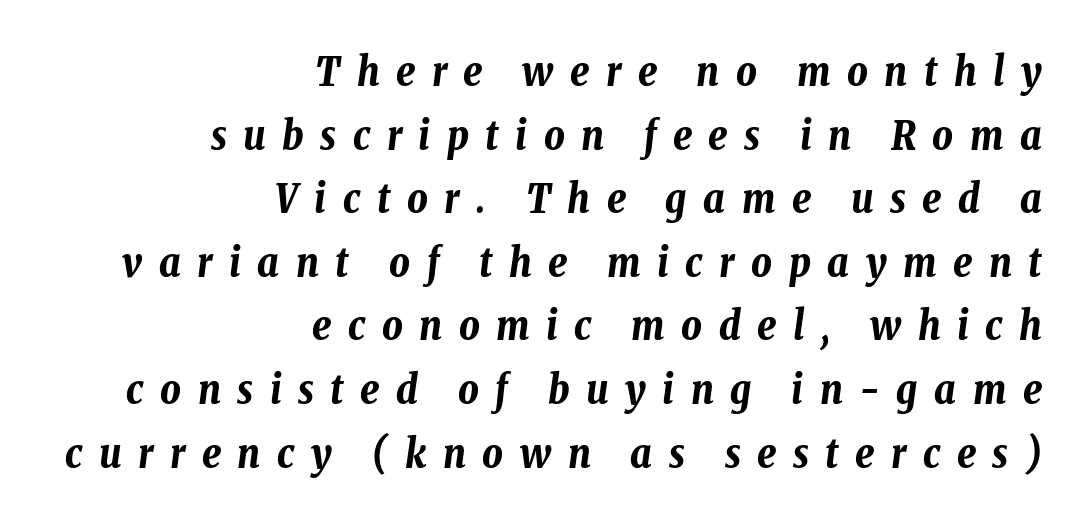
Q: Is the text bold? A: Yes.
Q: Is the text italic (slanted)? A: Yes, it leans right by about 8 degrees.
Q: Is the text underlined? A: No.
Q: How is the paragraph aligned? A: Right-aligned.
Q: Is the spacing between letters normal or unusually wide? A: Unusually wide.
Q: Is the spacing between lines tight, normal or loose? A: Normal.
Q: Width (condensed, normal, or wide)? A: Condensed.
Q: Stroke contrast? A: Low.
Q: x-height? A: Medium.
Q: Monospaced? A: No.
